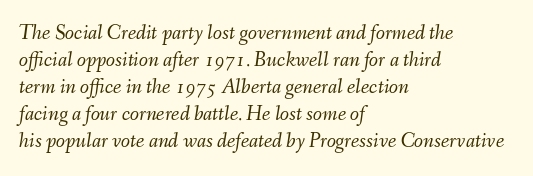
The image shows 21 px text type, italic (leaning right); set left-aligned, normal line spacing (1.29x), normal letter spacing, not underlined.
